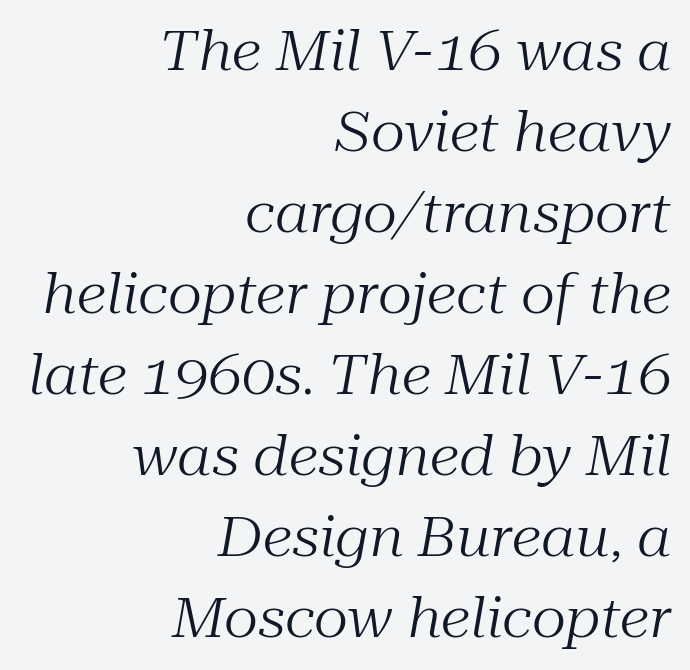
Q: Is the text bold? A: No.
Q: Is the text italic (slanted)? A: Yes, it leans right by about 10 degrees.
Q: Is the typeface a serif or a sans-serif typeface? A: Serif.
Q: Is the text underlined? A: No.
Q: How is the paragraph aligned? A: Right-aligned.
Q: Is the spacing between letters normal or unusually wide? A: Normal.
Q: Is the spacing between lines tight, normal or loose? A: Normal.
Q: Width (condensed, normal, or wide)? A: Normal.
Q: Stroke contrast? A: Medium.
Q: x-height? A: Medium.
Q: Monospaced? A: No.
